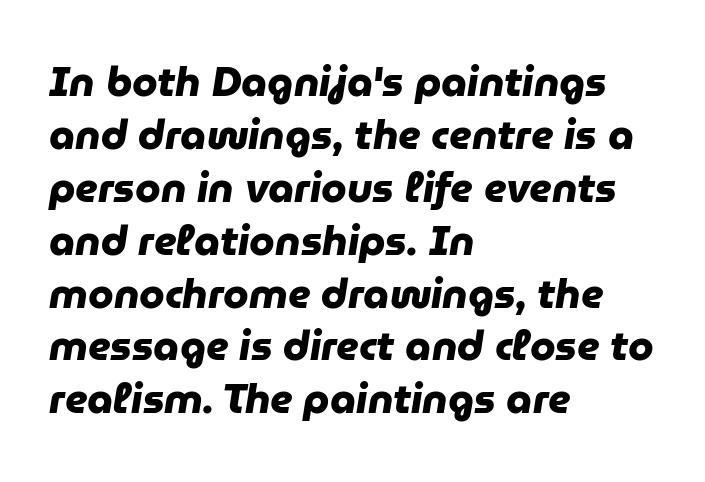
Q: Is the text bold? A: Yes.
Q: Is the typeface a serif or a sans-serif typeface? A: Sans-serif.
Q: Is the text underlined? A: No.
Q: How is the paragraph aligned? A: Left-aligned.
Q: Is the spacing between letters normal or unusually wide? A: Normal.
Q: Is the spacing between lines tight, normal or loose? A: Normal.
Q: Width (condensed, normal, or wide)? A: Normal.
Q: Stroke contrast? A: Low.
Q: x-height? A: Medium.
Q: Monospaced? A: No.
